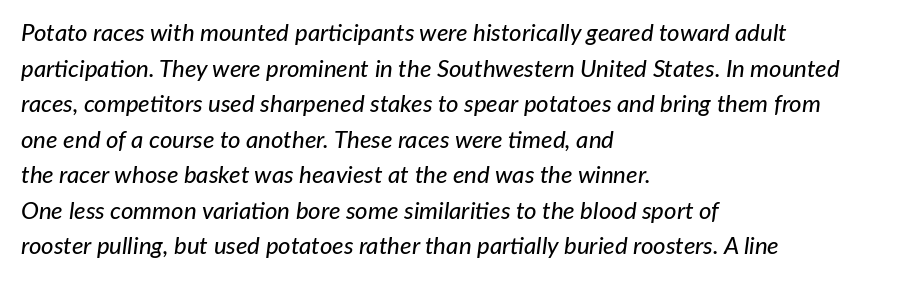
The image shows 24 px text type, italic (leaning right); set left-aligned, normal line spacing (1.48x), normal letter spacing, not underlined.
